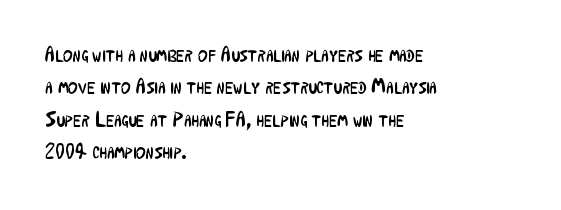
Q: Is the text bold? A: No.
Q: Is the text italic (slanted)? A: No, it is upright.
Q: Is the text underlined? A: No.
Q: How is the paragraph aligned? A: Left-aligned.
Q: Is the spacing between letters normal or unusually wide? A: Normal.
Q: Is the spacing between lines tight, normal or loose? A: Normal.
